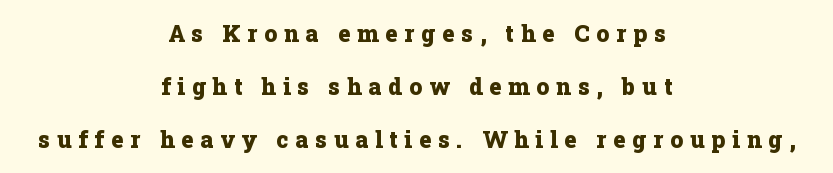
The tracking reads as deliberately expanded to a designer's eye. These lines are centered, leaving both edges ragged. The passage shown is not underscored anywhere. On the weight axis this lands at bold, roughly 700.
